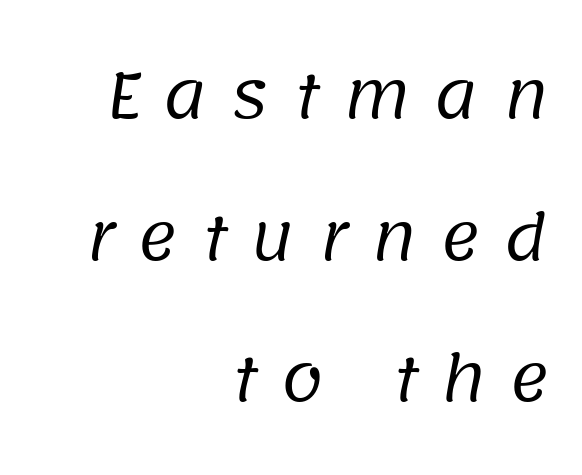
The image shows 61 px regular-weight sans-serif type; set right-aligned, loose line spacing (2.32x), unusually wide letter spacing (+0.38 em), not underlined; low stroke contrast and a large x-height.
